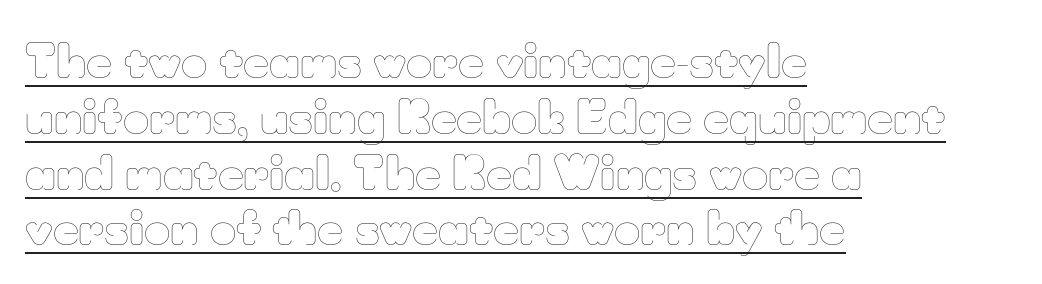
The image shows 45 px thin type, upright; set left-aligned, line spacing 1.24x, normal letter spacing, underlined; low stroke contrast and a small x-height.
